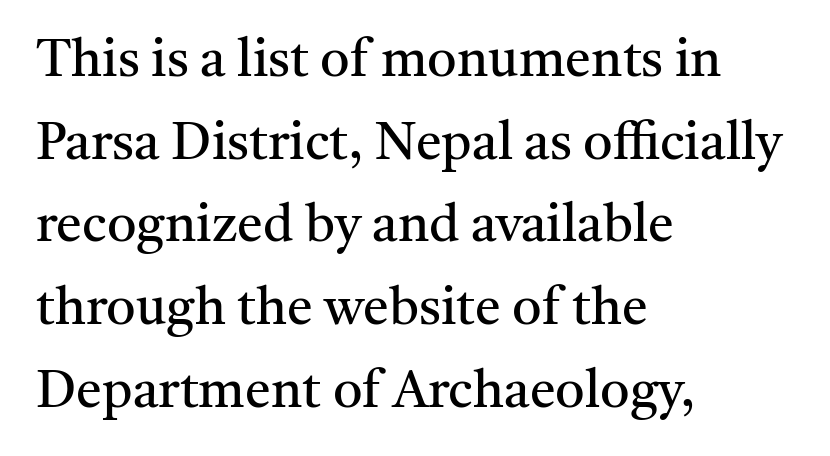
The horizontal fit of the characters is conventional and even. Note the varied advance widths — an 'i' is clearly narrower than an 'm'. The rag falls on the right side of this text block. The rendering shows small feet on the letterforms — a serif design. Letters rest on an invisible, unmarked baseline. Each new line begins a customary step beneath the previous one.
